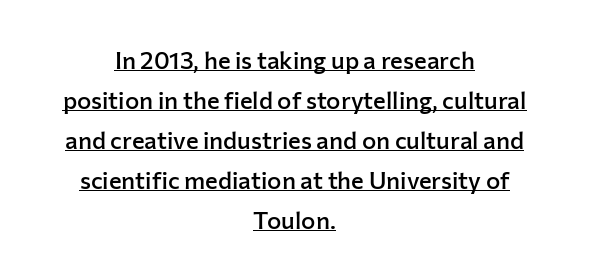
Horizontally, the lines are justified to the midpoint only. Whoever set this chose a conventional vertical rhythm. Posture: straight, roman, zero tilt. Nobody touched the tracking dial on this one.
